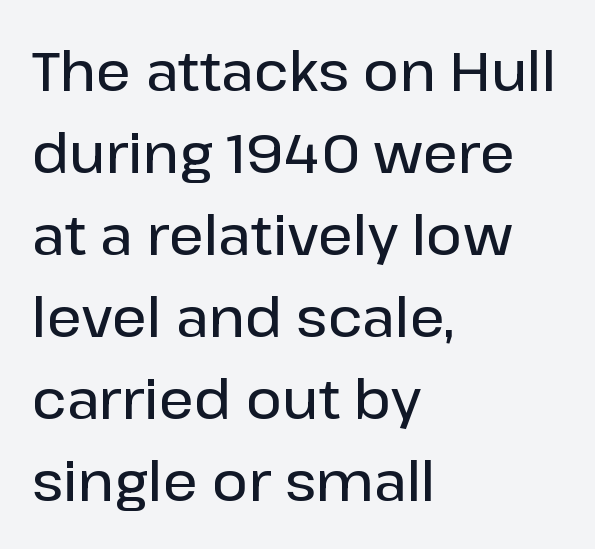
{"serif": "no", "italic": "no", "bold": "semi", "weight": "semibold", "width": "normal", "stroke_contrast": "low", "x_height": "medium", "monospaced": "no", "underline": "no", "align": "left", "line_spacing": "normal", "line_spacing_ratio": 1.49, "letter_spacing": "normal", "letter_spacing_em": 0.0, "glyph_px": 55}
